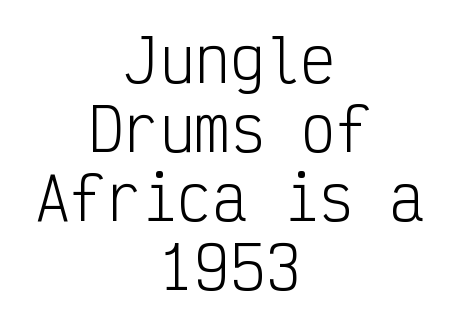
The image shows 59 px light, condensed sans-serif type, upright, monospaced; set centered, line spacing 1.17x, normal letter spacing, not underlined; low stroke contrast and a medium x-height.
